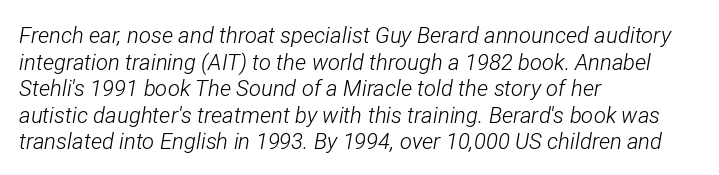
The image shows 22 px text type, italic (leaning right); set left-aligned, line spacing 1.21x, normal letter spacing, not underlined.
